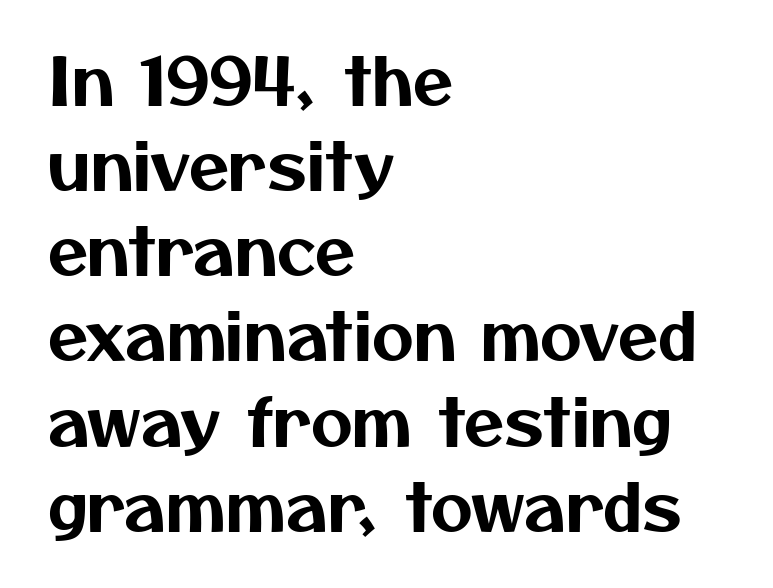
A sans-serif font was chosen for this passage. Think of a printed novel: that variable character pitch is what you see here. The setting favours the left margin, as ordinary paragraphs usually do. Tracking value appears to be zero — textbook default spacing. Clear beneath every line of the passage.
